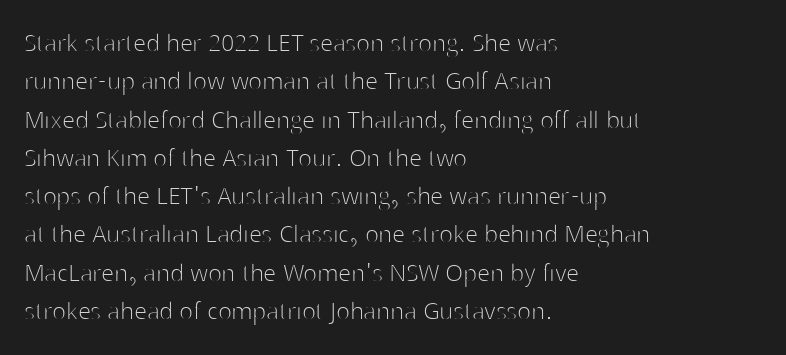
The image shows 29 px thin sans-serif type, upright; set left-aligned, normal line spacing (1.32x), normal letter spacing, not underlined; high stroke contrast and a medium x-height.
